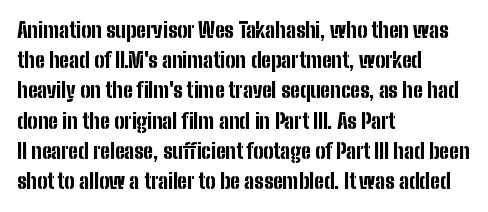
{"italic": "no", "bold": "yes", "underline": "no", "align": "left", "line_spacing": "normal", "line_spacing_ratio": 1.44, "letter_spacing": "normal", "letter_spacing_em": 0.0, "glyph_px": 21}
